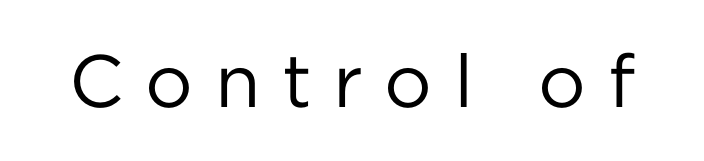
The image shows 74 px regular-weight sans-serif type, upright; set unusually wide letter spacing (+0.29 em), not underlined; low stroke contrast and a medium x-height.
